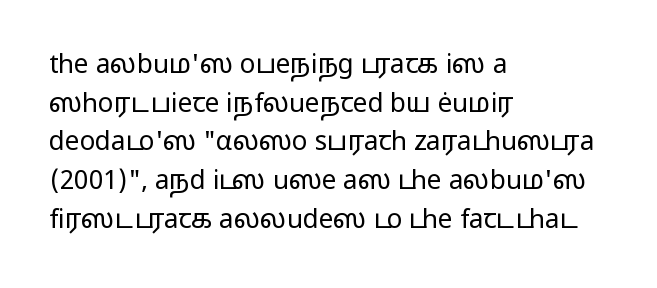
Q: Is the text bold? A: No.
Q: Is the text italic (slanted)? A: No, it is upright.
Q: Is the text underlined? A: No.
Q: How is the paragraph aligned? A: Left-aligned.
Q: Is the spacing between letters normal or unusually wide? A: Normal.
Q: Is the spacing between lines tight, normal or loose? A: Normal.
